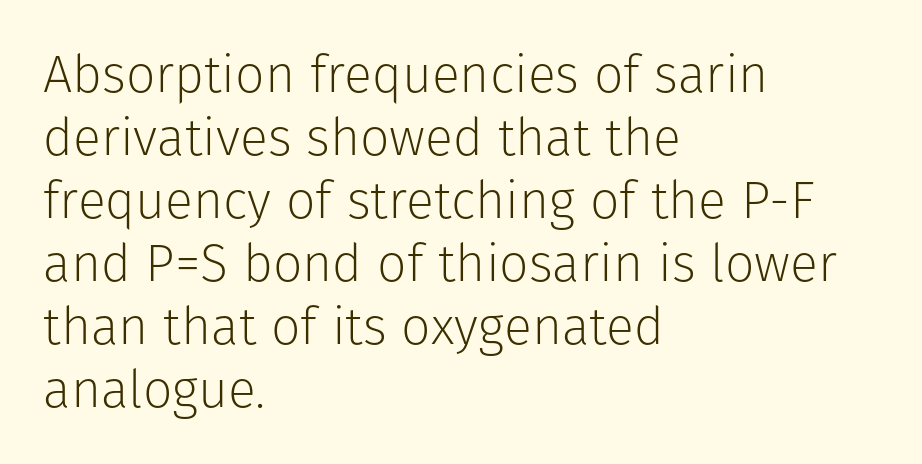
{"serif": "no", "italic": "no", "bold": "no", "weight": "light", "width": "normal", "stroke_contrast": "low", "x_height": "medium", "monospaced": "no", "underline": "no", "align": "left", "line_spacing_ratio": 1.21, "letter_spacing": "normal", "letter_spacing_em": 0.0, "glyph_px": 52}
